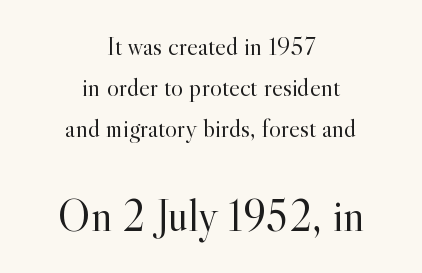
The later block is typeset at a bigger size than the earlier block. If you folded the block vertically in half, each line would mirror itself in length. The letterforms sit shoulder to shoulder at normal distance. This sample uses an upright cut, with every glyph sitting square on the baseline.
